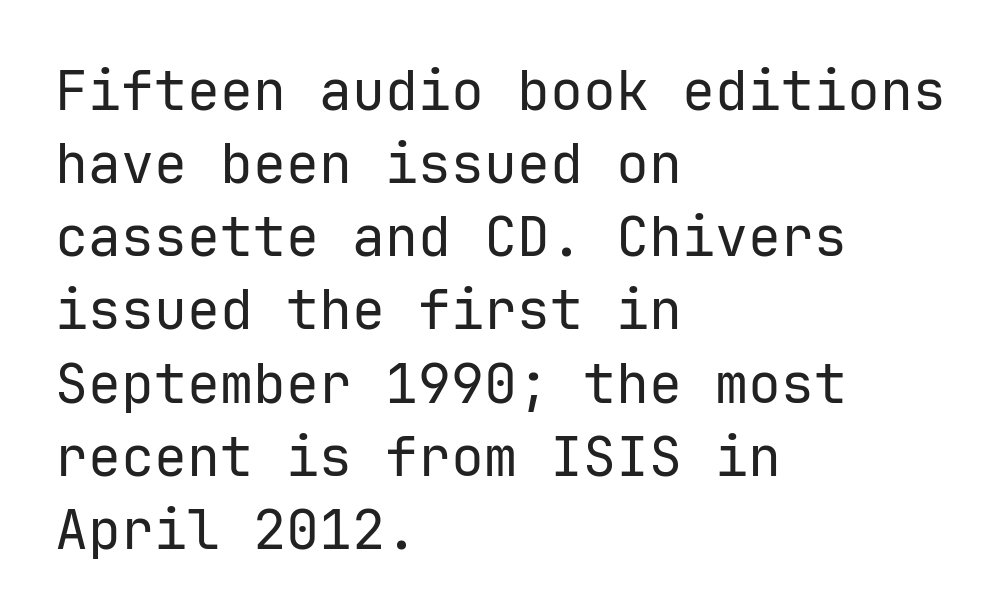
The paragraph shown leans on its left margin. Weight: in the light-to-regular range. A typesetter would call this zero additional tracking. Posture: vertical. The passage shown is not underscored anywhere.
